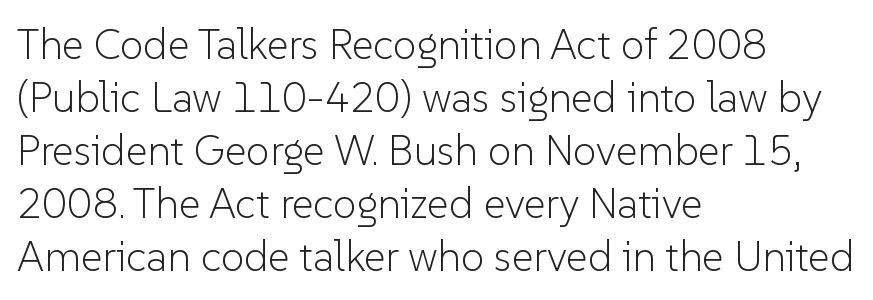
{"serif": "no", "italic": "no", "bold": "no", "weight": "light", "width": "normal", "stroke_contrast": "low", "x_height": "medium", "monospaced": "no", "underline": "no", "align": "left", "line_spacing": "normal", "line_spacing_ratio": 1.26, "letter_spacing": "normal", "letter_spacing_em": 0.0, "glyph_px": 42}
